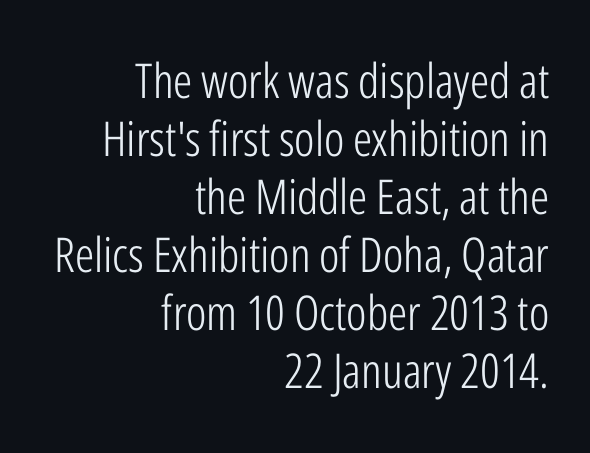
Q: Is the text bold? A: No.
Q: Is the text italic (slanted)? A: No, it is upright.
Q: Is the typeface a serif or a sans-serif typeface? A: Sans-serif.
Q: Is the text underlined? A: No.
Q: How is the paragraph aligned? A: Right-aligned.
Q: Is the spacing between letters normal or unusually wide? A: Normal.
Q: Width (condensed, normal, or wide)? A: Condensed.
Q: Stroke contrast? A: Low.
Q: x-height? A: Medium.
Q: Monospaced? A: No.
